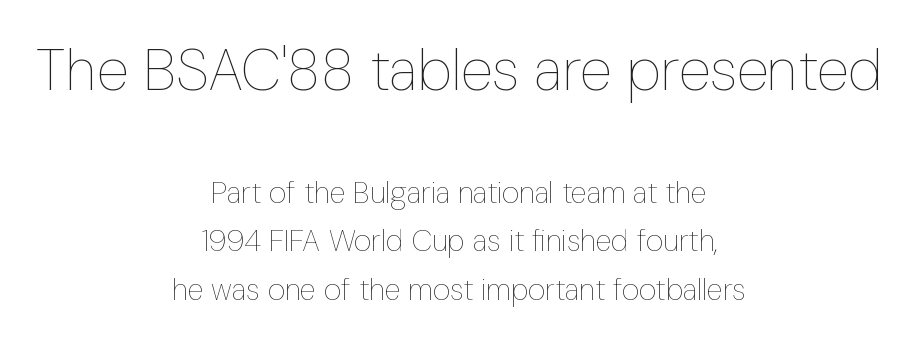
Which of the two is more prominent by size? The first, at the top. The strokes carry an ordinary text weight at most. Descenders hang freely into open space. The type sits square on the baseline with zero lean. The text block is weighted toward neither margin, spreading evenly from the middle.
